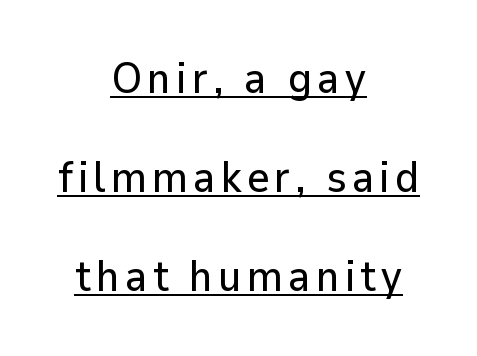
The image shows 43 px sans-serif type, upright; set centered, loose line spacing (2.3x), underlined; low stroke contrast and a medium x-height.
